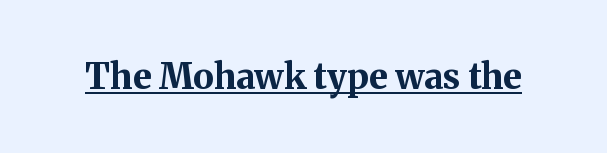
{"serif": "yes", "italic": "no", "bold": "yes", "weight": "bold", "width": "normal", "stroke_contrast": "medium", "x_height": "medium", "monospaced": "no", "underline": "yes", "letter_spacing": "normal", "letter_spacing_em": 0.0, "glyph_px": 35}
